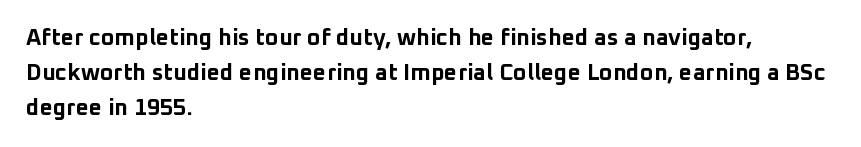
{"italic": "no", "bold": "yes", "underline": "no", "align": "left", "line_spacing": "normal", "line_spacing_ratio": 1.53, "letter_spacing": "normal", "letter_spacing_em": 0.0, "glyph_px": 23}
